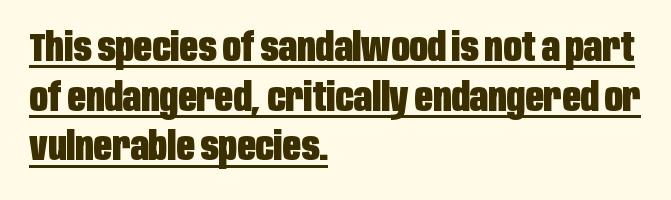
{"serif": "no", "italic": "no", "bold": "yes", "weight": "heavy", "width": "condensed", "stroke_contrast": "low", "x_height": "large", "monospaced": "no", "underline": "yes", "align": "left", "line_spacing_ratio": 1.24, "letter_spacing": "normal", "letter_spacing_em": 0.0, "glyph_px": 40}
